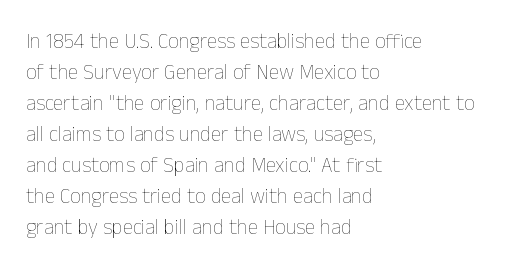
The image shows 21 px text type, upright; set left-aligned, normal line spacing (1.48x), normal letter spacing, not underlined.
